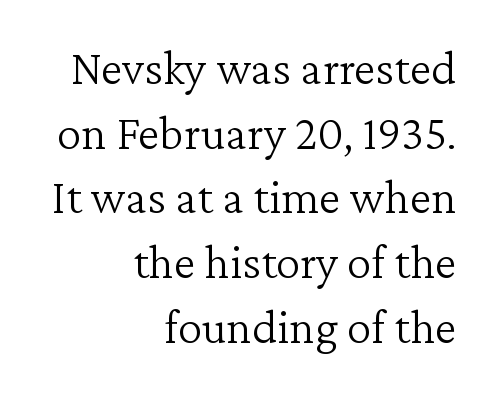
{"serif": "yes", "italic": "no", "bold": "no", "weight": "light", "width": "normal", "stroke_contrast": "low", "x_height": "medium", "monospaced": "no", "underline": "no", "align": "right", "line_spacing": "normal", "line_spacing_ratio": 1.32, "letter_spacing": "normal", "letter_spacing_em": 0.0, "glyph_px": 49}
